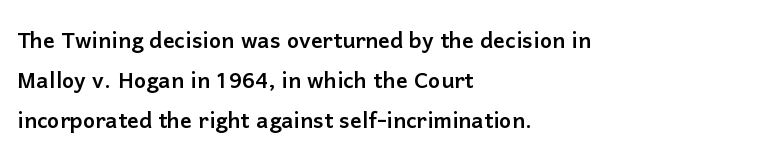
Descenders are the only things crossing below the line. The passage shown is typed in a proportional face where columns would drift. The horizontal fit of the characters is conventional and even. This rendering uses left alignment, leaving the right contour irregular. Regarding leading, the lines here are spaced in the standard way.
